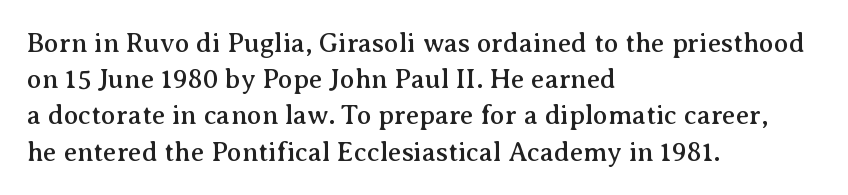
The image shows 27 px text type, upright; set left-aligned, normal line spacing (1.34x), normal letter spacing, not underlined.
